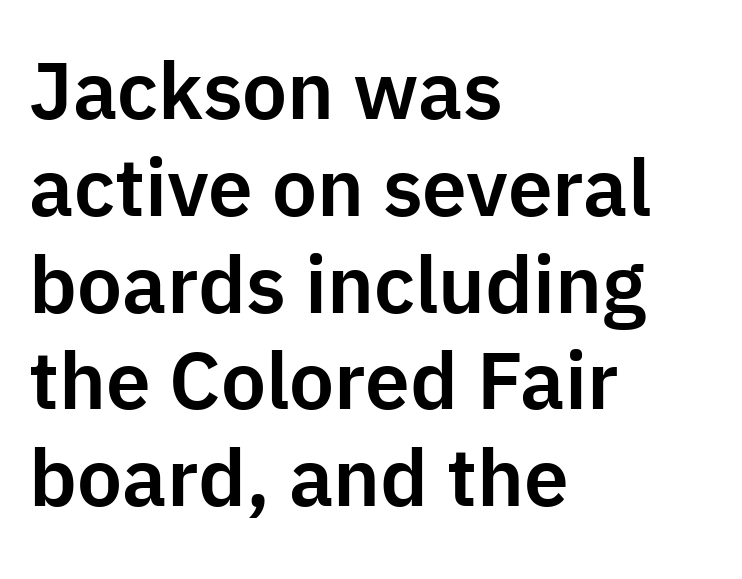
{"serif": "no", "italic": "no", "width": "normal", "stroke_contrast": "low", "x_height": "medium", "monospaced": "no", "underline": "no", "align": "left", "line_spacing_ratio": 1.21, "letter_spacing": "normal", "letter_spacing_em": 0.0, "glyph_px": 80}
